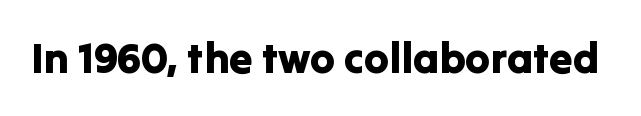
Is there any slant? The stems are plumb. Default kerning and tracking; the words read as compact shapes. Think of a printed novel: that variable character pitch is what you see here. You can tell from the bare stems that sans-serif type was used. Descenders are the only things crossing below the line.
